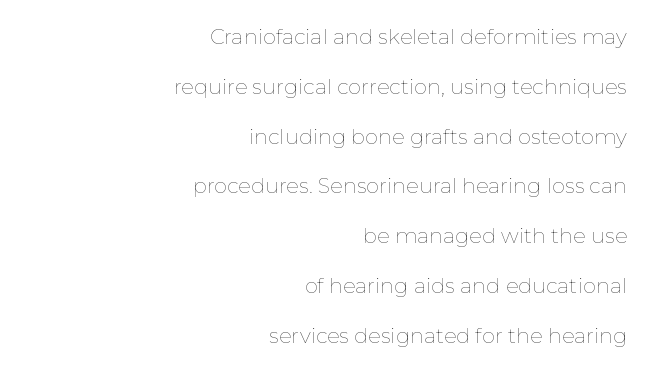
Q: Is the text bold? A: No.
Q: Is the text italic (slanted)? A: No, it is upright.
Q: Is the text underlined? A: No.
Q: How is the paragraph aligned? A: Right-aligned.
Q: Is the spacing between letters normal or unusually wide? A: Normal.
Q: Is the spacing between lines tight, normal or loose? A: Loose.
